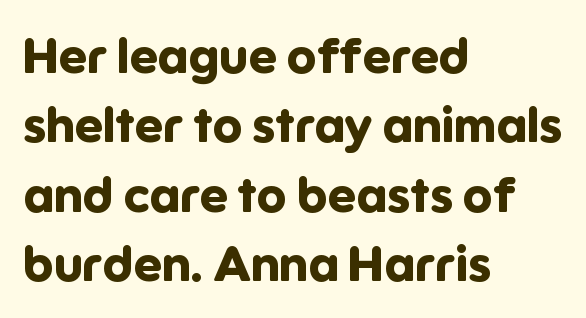
The image shows 50 px bold sans-serif type, upright; set left-aligned, normal line spacing (1.39x), normal letter spacing, not underlined; low stroke contrast and a medium x-height.
